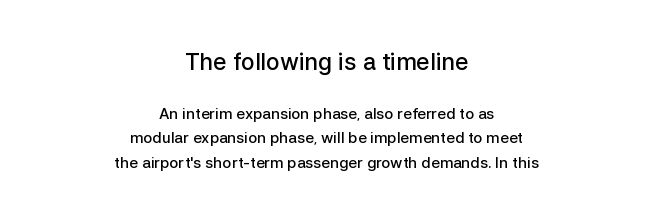
The letters sit at their default tracking, neither squeezed nor spread. Top chunk: large. Bottom chunk: small. Leftover space on each line is divided equally before and after the words. The sample has been set in demibold, a notch under bold. Clear beneath every line of the passage. In terms of leading, this rendering sits right in the middle.
